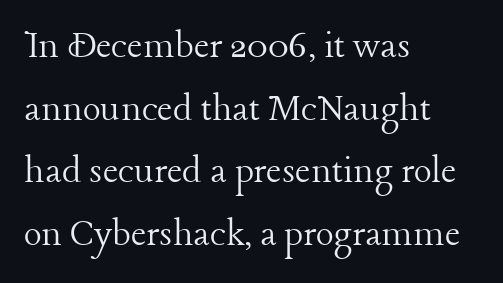
Q: Is the text bold? A: No.
Q: Is the text italic (slanted)? A: No, it is upright.
Q: Is the typeface a serif or a sans-serif typeface? A: Serif.
Q: Is the text underlined? A: No.
Q: How is the paragraph aligned? A: Left-aligned.
Q: Is the spacing between letters normal or unusually wide? A: Normal.
Q: Is the spacing between lines tight, normal or loose? A: Normal.
Q: Width (condensed, normal, or wide)? A: Normal.
Q: Stroke contrast? A: Low.
Q: x-height? A: Medium.
Q: Monospaced? A: No.
